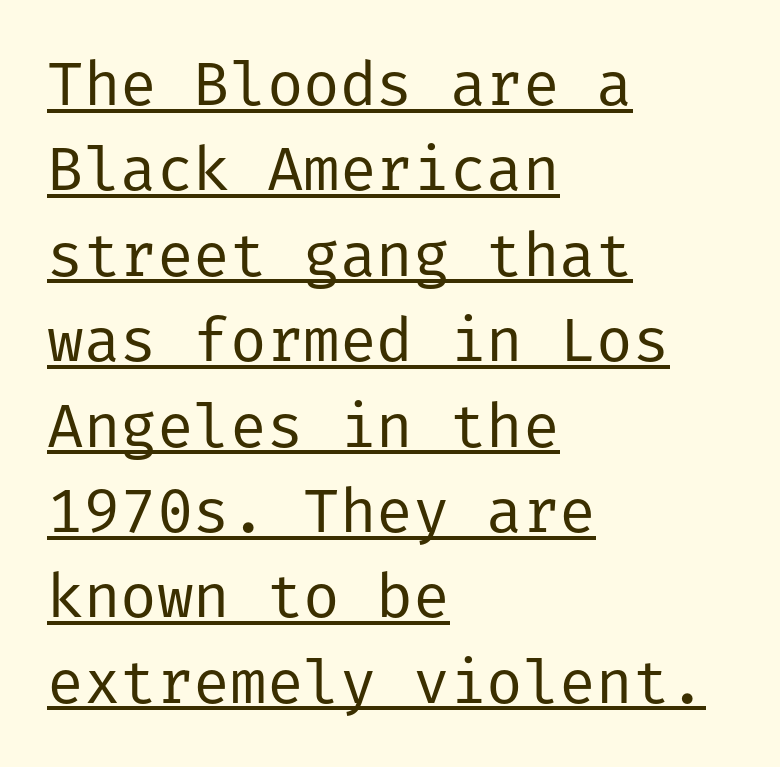
{"serif": "no", "italic": "no", "bold": "no", "weight": "regular", "width": "normal", "stroke_contrast": "low", "x_height": "medium", "underline": "yes", "align": "left", "line_spacing": "normal", "line_spacing_ratio": 1.4, "letter_spacing": "normal", "letter_spacing_em": 0.0, "glyph_px": 61}
